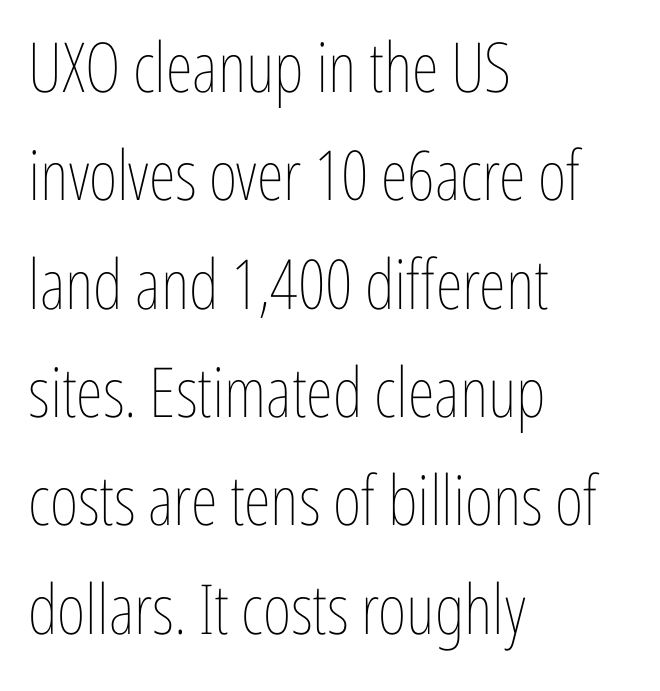
The gaps between neighbouring characters are ordinary and unremarkable. The designer left line spacing at the default. Any mark beneath the type? The region is blank. The axis of the letterforms is exactly vertical. The passage shown is typed in a proportional face where columns would drift.
